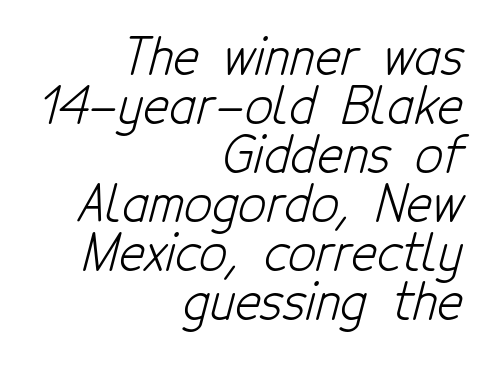
To sum up the face: it is a sans, with no serifs. The gaps between neighbouring characters are ordinary and unremarkable. Weight: not bold — regular or lighter. Letters rest on an invisible, unmarked baseline. Line endings align vertically; line beginnings do not.
